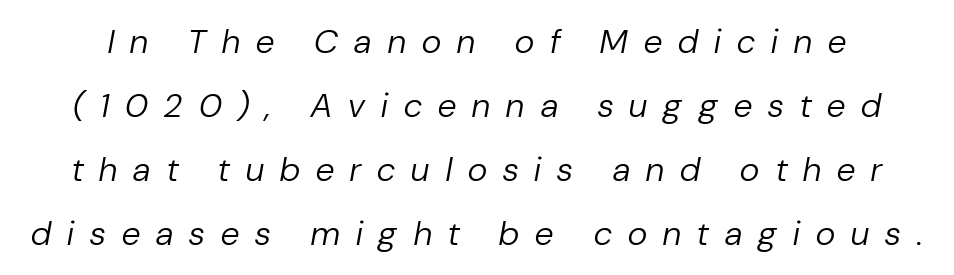
Q: Is the text bold? A: No.
Q: Is the text italic (slanted)? A: Yes, it leans right by about 10 degrees.
Q: Is the text underlined? A: No.
Q: Is the spacing between letters normal or unusually wide? A: Unusually wide.
Q: Width (condensed, normal, or wide)? A: Normal.
Q: Stroke contrast? A: Low.
Q: x-height? A: Medium.
Q: Monospaced? A: No.
